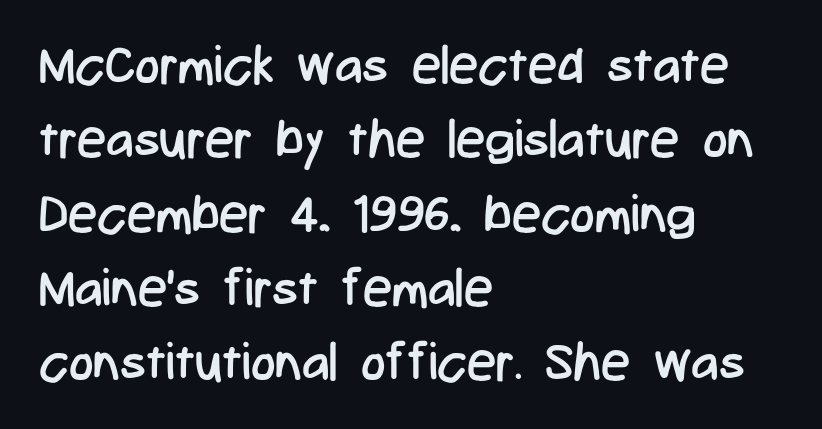
{"serif": "no", "italic": "no", "bold": "no", "weight": "regular", "width": "condensed", "stroke_contrast": "low", "x_height": "medium", "monospaced": "no", "underline": "no", "align": "left", "line_spacing": "normal", "line_spacing_ratio": 1.43, "letter_spacing": "normal", "letter_spacing_em": 0.0, "glyph_px": 52}
